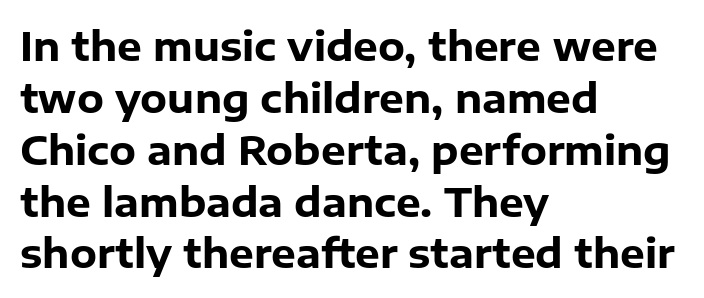
{"serif": "no", "italic": "no", "bold": "yes", "weight": "heavy", "width": "normal", "stroke_contrast": "low", "x_height": "medium", "monospaced": "no", "underline": "no", "align": "left", "line_spacing": "normal", "line_spacing_ratio": 1.33, "letter_spacing": "normal", "letter_spacing_em": 0.0, "glyph_px": 39}
